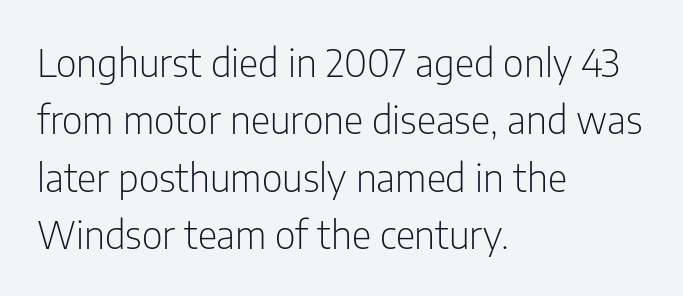
The image shows 38 px light, condensed sans-serif type, upright; set left-aligned, normal line spacing (1.51x), normal letter spacing, not underlined; low stroke contrast and a medium x-height.
